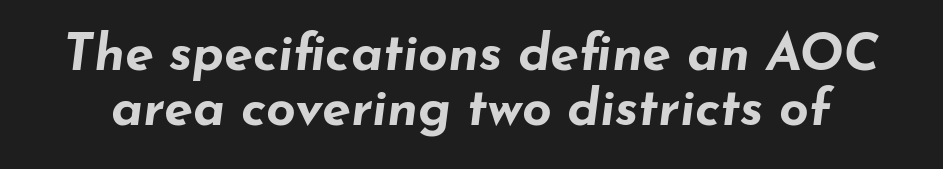
Think of a printed novel: that variable character pitch is what you see here. This sample uses plain, unmodified letter spacing. Looking at the ascenders, they clearly lean. Tightly led — the rows are bunched. Students, this is bold: see how much ink each stroke carries.
